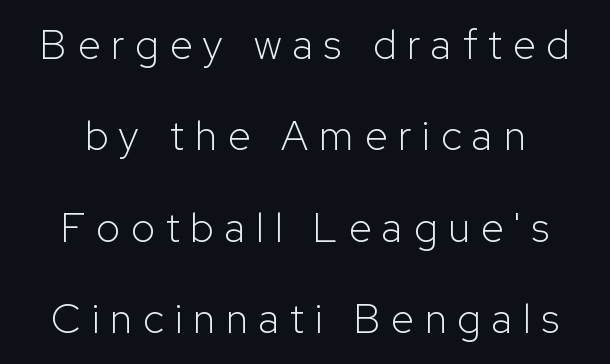
Do the characters align in a grid? No, the font is proportional. Caption: expanded tracking, letters set apart. The strokes are not fattened; the text isn't bold. No word sits above an underline. Unlike a traditional serif, this face leaves its strokes unadorned. Is there any slant? The stems are plumb.
